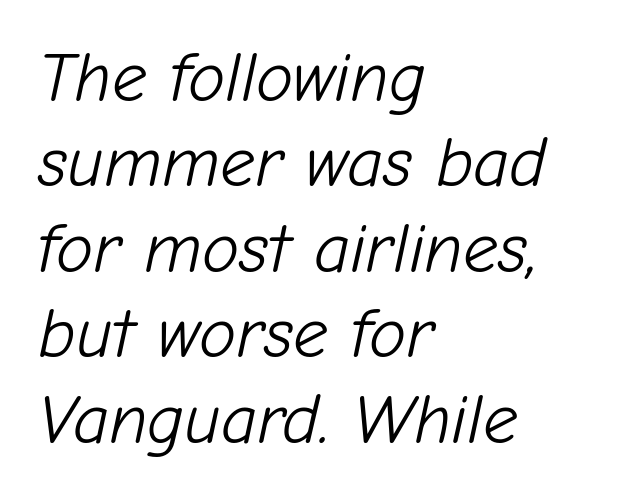
Q: Is the text bold? A: No.
Q: Is the text italic (slanted)? A: Yes, it leans right by about 12 degrees.
Q: Is the text underlined? A: No.
Q: How is the paragraph aligned? A: Left-aligned.
Q: Is the spacing between letters normal or unusually wide? A: Normal.
Q: Width (condensed, normal, or wide)? A: Normal.
Q: Stroke contrast? A: Low.
Q: x-height? A: Medium.
Q: Monospaced? A: No.
